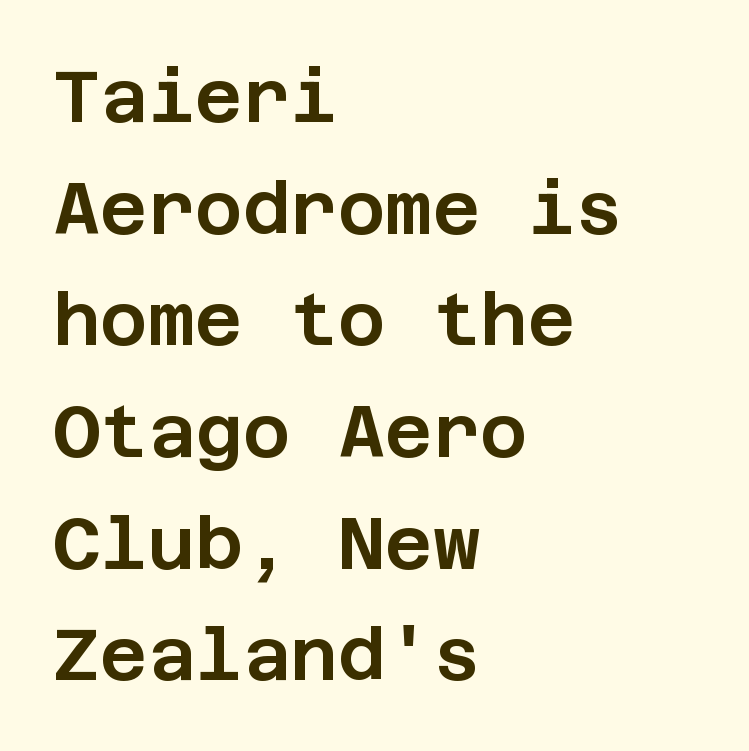
{"serif": "no", "italic": "no", "width": "normal", "stroke_contrast": "low", "x_height": "large", "underline": "no", "align": "left", "line_spacing": "normal", "line_spacing_ratio": 1.53, "letter_spacing": "normal", "letter_spacing_em": 0.0, "glyph_px": 73}
